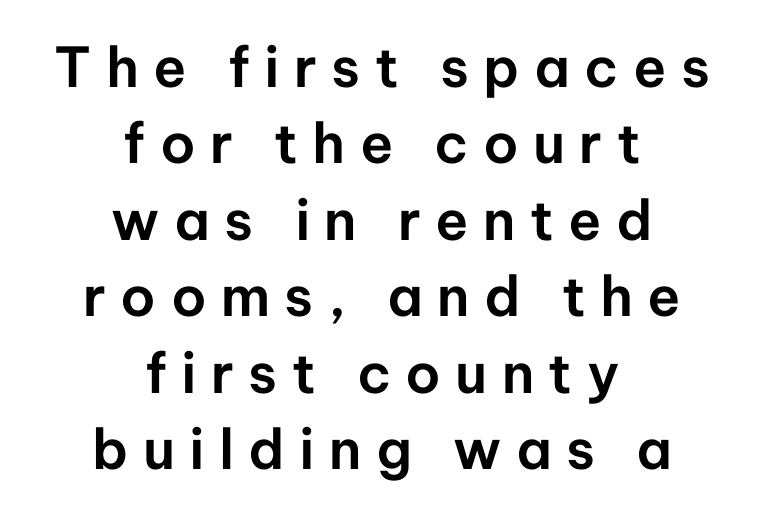
Q: Is the text italic (slanted)? A: No, it is upright.
Q: Is the typeface a serif or a sans-serif typeface? A: Sans-serif.
Q: Is the text underlined? A: No.
Q: How is the paragraph aligned? A: Centered.
Q: Is the spacing between letters normal or unusually wide? A: Unusually wide.
Q: Is the spacing between lines tight, normal or loose? A: Normal.
Q: Width (condensed, normal, or wide)? A: Normal.
Q: Stroke contrast? A: Low.
Q: x-height? A: Medium.
Q: Monospaced? A: No.
